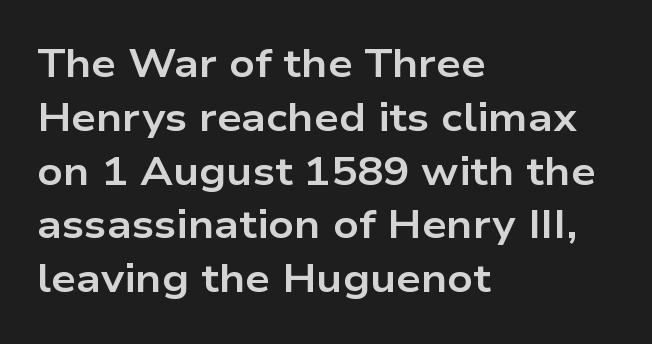
{"serif": "no", "italic": "no", "bold": "yes", "weight": "bold", "width": "wide", "stroke_contrast": "low", "x_height": "medium", "monospaced": "no", "underline": "no", "align": "left", "line_spacing": "normal", "line_spacing_ratio": 1.38, "letter_spacing": "normal", "letter_spacing_em": 0.0, "glyph_px": 39}
